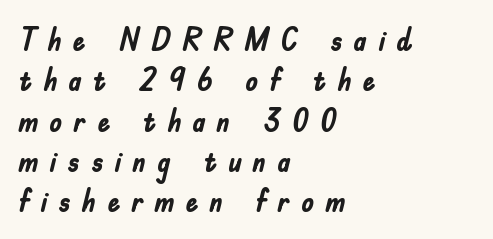
{"serif": "no", "bold": "yes", "weight": "semibold", "width": "condensed", "stroke_contrast": "low", "x_height": "small", "monospaced": "no", "underline": "no", "align": "left", "line_spacing": "normal", "line_spacing_ratio": 1.26, "letter_spacing": "wide", "letter_spacing_em": 0.34, "glyph_px": 32}
